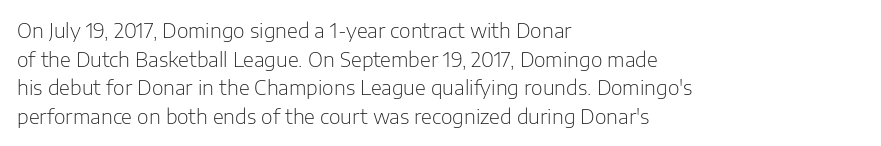
{"italic": "no", "bold": "no", "underline": "no", "align": "left", "line_spacing": "normal", "line_spacing_ratio": 1.43, "letter_spacing": "normal", "letter_spacing_em": 0.0, "glyph_px": 20}
